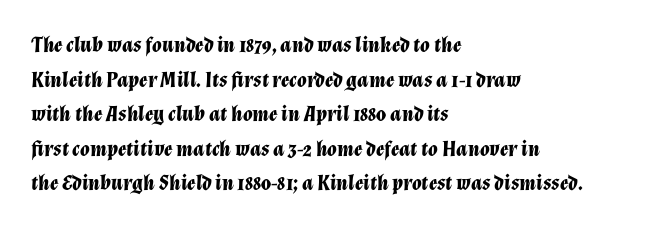
Q: Is the text bold? A: Yes.
Q: Is the text italic (slanted)? A: Yes, it leans right by about 12 degrees.
Q: Is the text underlined? A: No.
Q: How is the paragraph aligned? A: Left-aligned.
Q: Is the spacing between letters normal or unusually wide? A: Normal.
Q: Is the spacing between lines tight, normal or loose? A: Normal.
